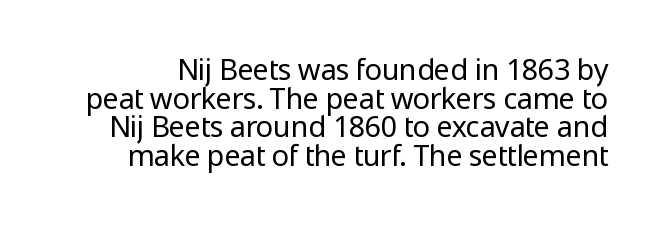
The lettering stays uniformly vertical, giving the passage a roman look. The face looks like a standard text weight, possibly lighter. Has an underline been added? It has not. Looks like regular typesetting: each glyph gets only the width it needs. This sample uses a sans-serif face. The letters sit at their default tracking, neither squeezed nor spread.
